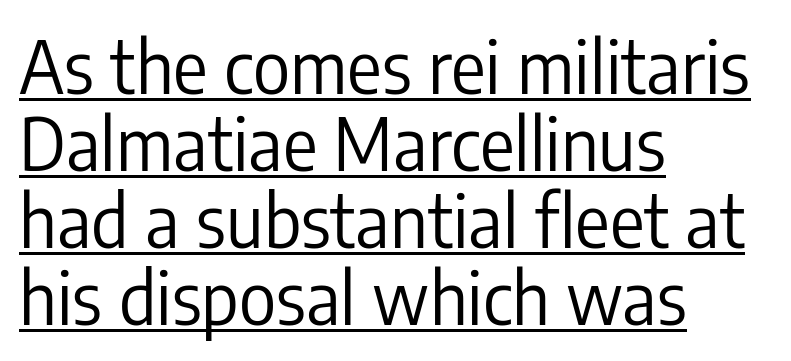
{"serif": "no", "italic": "no", "bold": "no", "weight": "regular", "width": "condensed", "stroke_contrast": "low", "x_height": "medium", "monospaced": "no", "underline": "yes", "align": "left", "line_spacing": "tight", "line_spacing_ratio": 1.07, "letter_spacing": "normal", "letter_spacing_em": 0.0, "glyph_px": 72}
